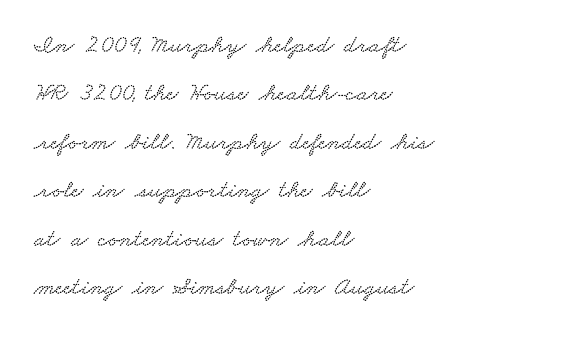
Q: Is the text underlined? A: No.
Q: How is the paragraph aligned? A: Left-aligned.
Q: Is the spacing between letters normal or unusually wide? A: Normal.
Q: Is the spacing between lines tight, normal or loose? A: Loose.
